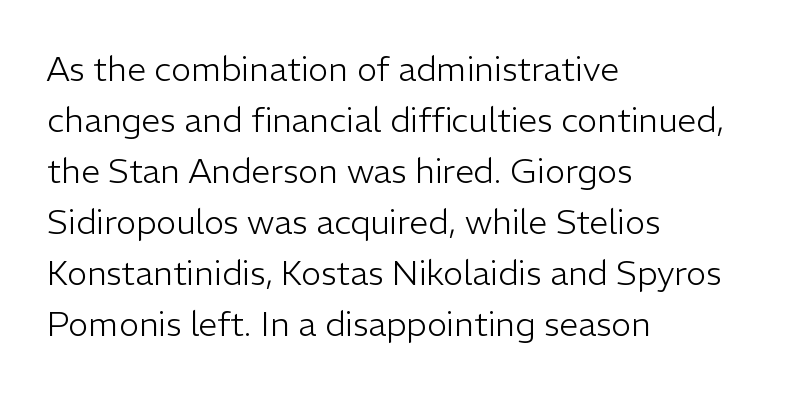
Q: Is the text bold? A: No.
Q: Is the text italic (slanted)? A: No, it is upright.
Q: Is the typeface a serif or a sans-serif typeface? A: Sans-serif.
Q: Is the text underlined? A: No.
Q: How is the paragraph aligned? A: Left-aligned.
Q: Is the spacing between letters normal or unusually wide? A: Normal.
Q: Is the spacing between lines tight, normal or loose? A: Normal.
Q: Width (condensed, normal, or wide)? A: Normal.
Q: Stroke contrast? A: Low.
Q: x-height? A: Medium.
Q: Monospaced? A: No.
